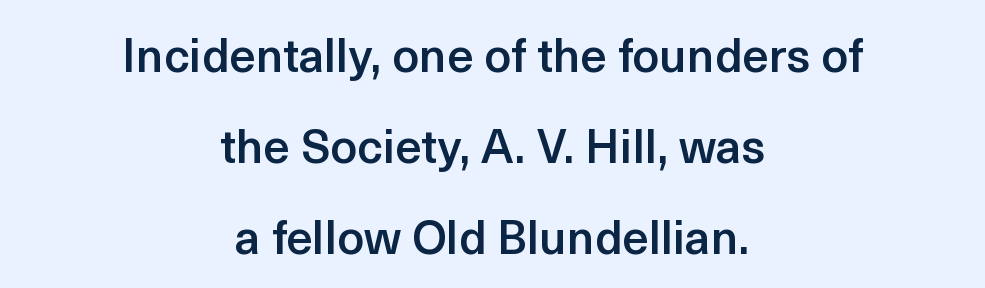
The image shows 47 px semibold sans-serif type, upright; set centered, loose line spacing (1.94x), normal letter spacing, not underlined; a medium x-height.
